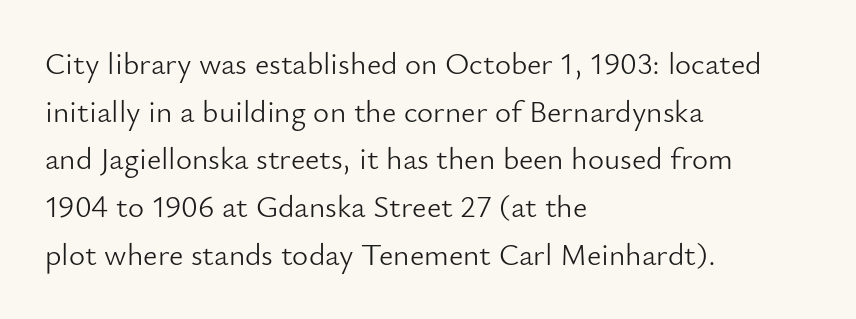
Q: Is the text bold? A: No.
Q: Is the text italic (slanted)? A: No, it is upright.
Q: Is the typeface a serif or a sans-serif typeface? A: Sans-serif.
Q: Is the text underlined? A: No.
Q: How is the paragraph aligned? A: Left-aligned.
Q: Is the spacing between letters normal or unusually wide? A: Normal.
Q: Is the spacing between lines tight, normal or loose? A: Normal.
Q: Width (condensed, normal, or wide)? A: Normal.
Q: Stroke contrast? A: Low.
Q: x-height? A: Small.
Q: Monospaced? A: No.
